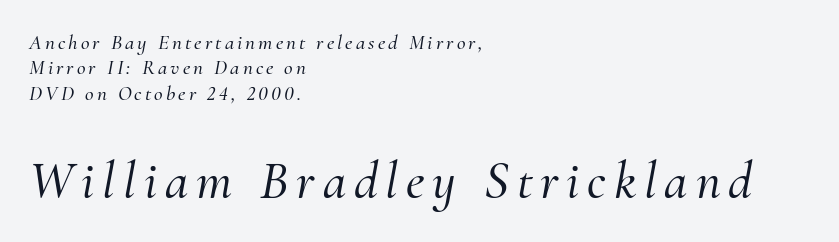
{"serif": "yes", "italic": "yes", "lean": "right", "slant_degrees": 10, "width": "normal", "stroke_contrast": "medium", "x_height": "small", "monospaced": "no", "underline": "no", "align": "left", "line_spacing_ratio": 1.21, "larger_block": "second", "size_ratio": 2.52, "glyph_px": 53}
